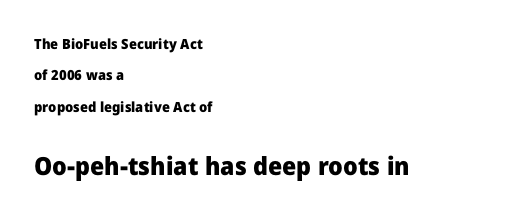
These lines are set flush left with a ragged right edge. Summary of weight: heavy, a full bold. The rendering enlarges the type as you move from the upper chunk to the lower. Nothing unusual about the tracking: characters are spaced as the font intends.
